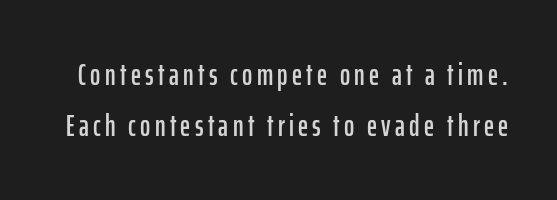
{"serif": "no", "italic": "no", "width": "condensed", "stroke_contrast": "low", "x_height": "medium", "monospaced": "no", "underline": "no", "line_spacing": "normal", "line_spacing_ratio": 1.65, "glyph_px": 31}
